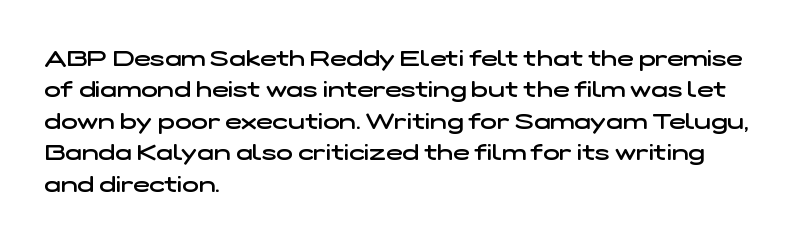
The image shows 22 px text type; set left-aligned, normal line spacing (1.43x), normal letter spacing, not underlined.
